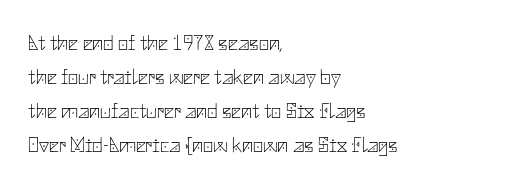
{"italic": "no", "bold": "no", "underline": "no", "align": "left", "line_spacing": "normal", "line_spacing_ratio": 1.55, "letter_spacing": "normal", "letter_spacing_em": 0.0, "glyph_px": 22}
